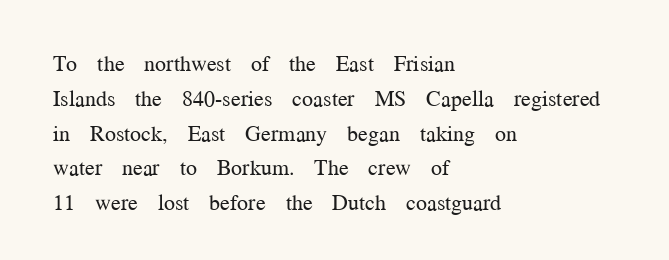
{"italic": "no", "bold": "no", "underline": "no", "align": "left", "line_spacing": "normal", "line_spacing_ratio": 1.58, "letter_spacing": "normal", "letter_spacing_em": 0.0, "glyph_px": 22}
